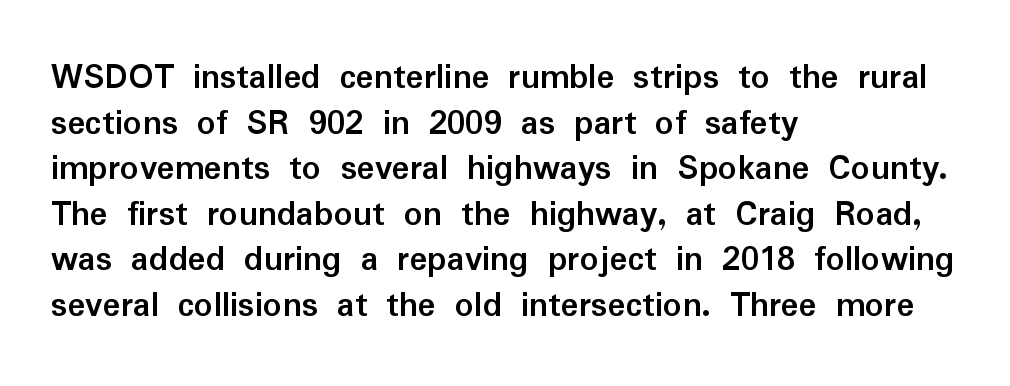
{"serif": "no", "italic": "no", "bold": "yes", "weight": "semibold", "width": "normal", "stroke_contrast": "low", "x_height": "medium", "monospaced": "no", "underline": "no", "align": "left", "line_spacing_ratio": 1.23, "letter_spacing": "normal", "letter_spacing_em": 0.0, "glyph_px": 37}
